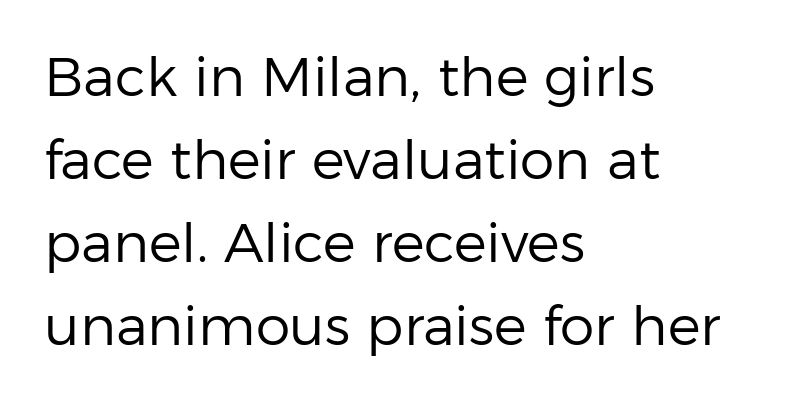
{"serif": "no", "italic": "no", "bold": "no", "weight": "regular", "width": "normal", "stroke_contrast": "low", "x_height": "medium", "monospaced": "no", "underline": "no", "align": "left", "line_spacing": "normal", "line_spacing_ratio": 1.51, "letter_spacing": "normal", "letter_spacing_em": 0.0, "glyph_px": 55}
